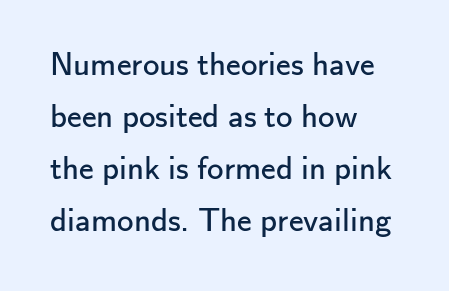
{"serif": "no", "italic": "no", "bold": "no", "weight": "regular", "width": "normal", "stroke_contrast": "low", "x_height": "small", "monospaced": "no", "underline": "no", "align": "left", "line_spacing": "normal", "line_spacing_ratio": 1.58, "letter_spacing": "normal", "letter_spacing_em": 0.0, "glyph_px": 33}
